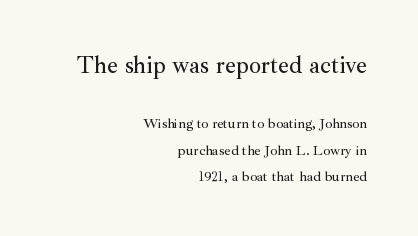
In terms of posture, this sample is upright. Check under the words: just untouched page. The first block has been scaled up relative to the second. Which margin do the lines hug? The right one — the left edge is uneven. Inter-character spacing is left at the font's built-in metrics.
